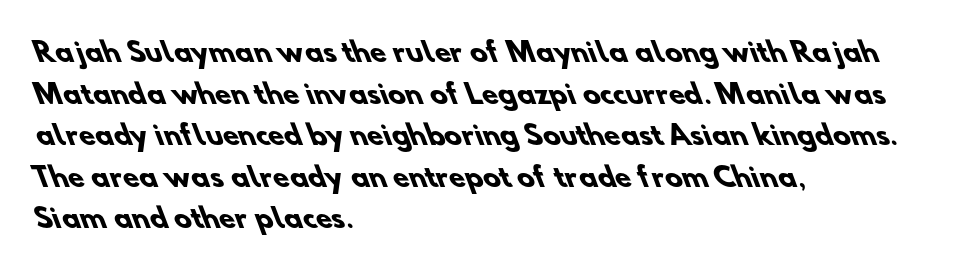
Q: Is the text bold? A: Yes.
Q: Is the text underlined? A: No.
Q: How is the paragraph aligned? A: Left-aligned.
Q: Is the spacing between letters normal or unusually wide? A: Normal.
Q: Is the spacing between lines tight, normal or loose? A: Normal.
